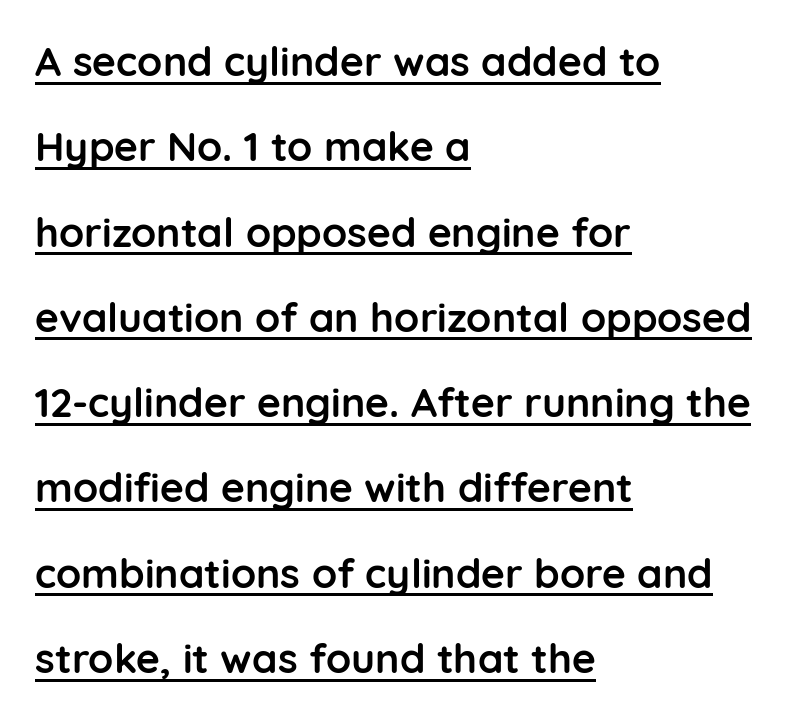
Q: Is the text bold? A: Yes.
Q: Is the text italic (slanted)? A: No, it is upright.
Q: Is the typeface a serif or a sans-serif typeface? A: Sans-serif.
Q: Is the text underlined? A: Yes.
Q: How is the paragraph aligned? A: Left-aligned.
Q: Is the spacing between letters normal or unusually wide? A: Normal.
Q: Is the spacing between lines tight, normal or loose? A: Loose.
Q: Width (condensed, normal, or wide)? A: Normal.
Q: Stroke contrast? A: Low.
Q: x-height? A: Medium.
Q: Monospaced? A: No.
